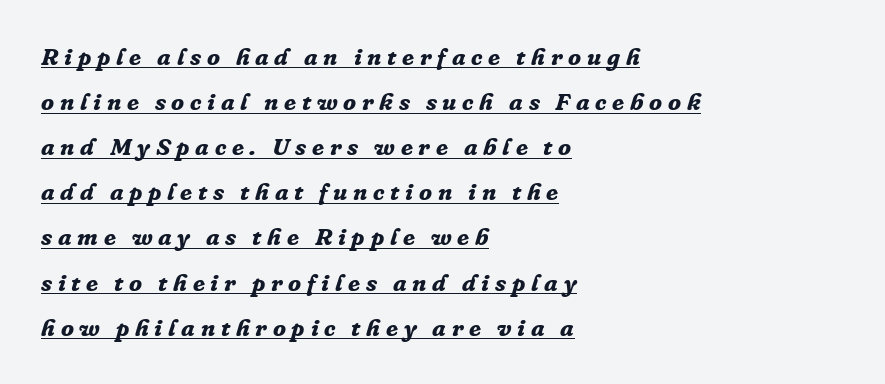
Does the lettering tilt? It does — this is italic. There is plenty of visible air inserted between adjacent glyphs. Horizontal alignment here is leftward, the default for most running prose. The words here are underlined. As a designer I'd log this as weight 700, bold.
